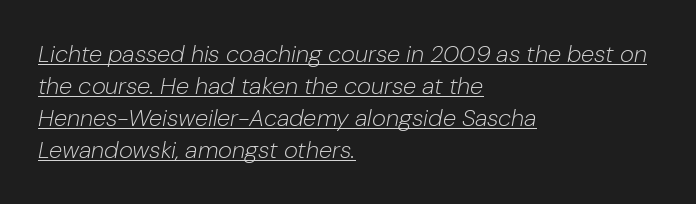
The image shows 24 px text type, italic (leaning right); set left-aligned, normal line spacing (1.33x), normal letter spacing, underlined.
